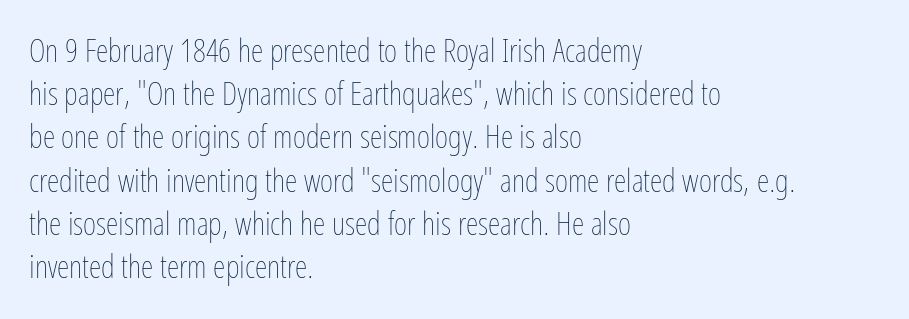
The image shows 32 px thin, condensed type, upright; set left-aligned, normal line spacing (1.35x), normal letter spacing, not underlined; low stroke contrast and a medium x-height.
